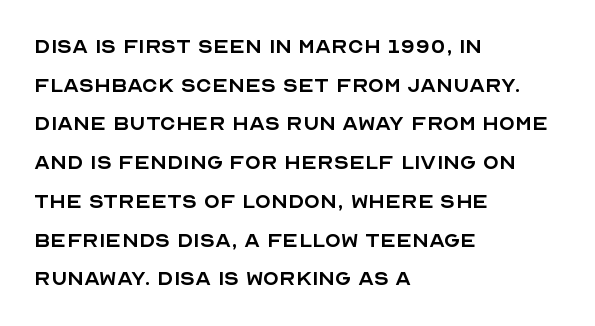
The image shows 26 px text type, upright; set left-aligned, normal line spacing (1.49x), normal letter spacing, not underlined.
